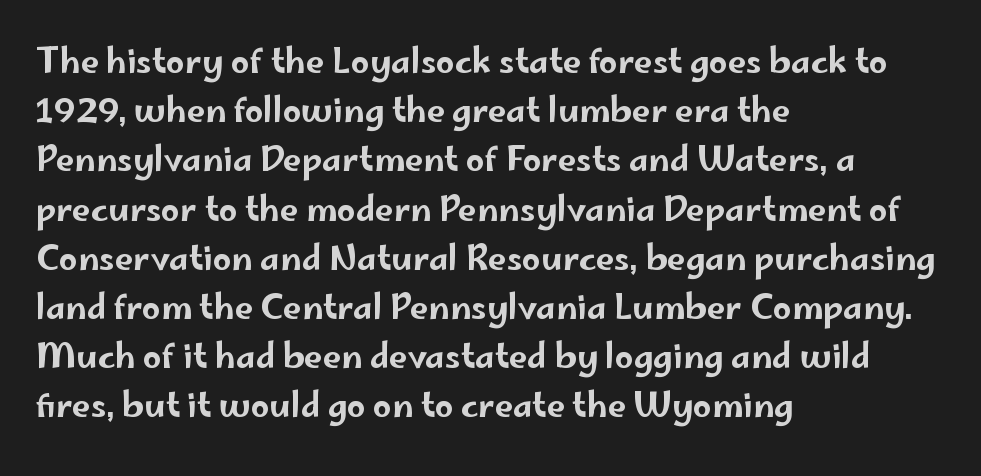
{"serif": "no", "italic": "no", "width": "wide", "stroke_contrast": "low", "x_height": "small", "monospaced": "no", "underline": "no", "align": "left", "line_spacing": "normal", "line_spacing_ratio": 1.49, "letter_spacing": "normal", "letter_spacing_em": 0.0, "glyph_px": 33}
